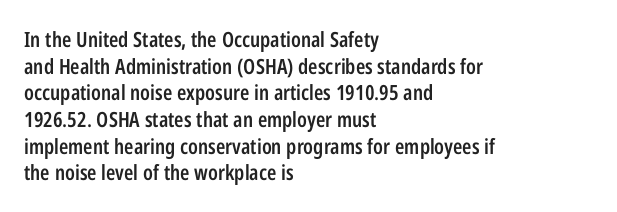
The image shows 21 px text type, upright; set left-aligned, normal line spacing (1.27x), normal letter spacing, not underlined.
